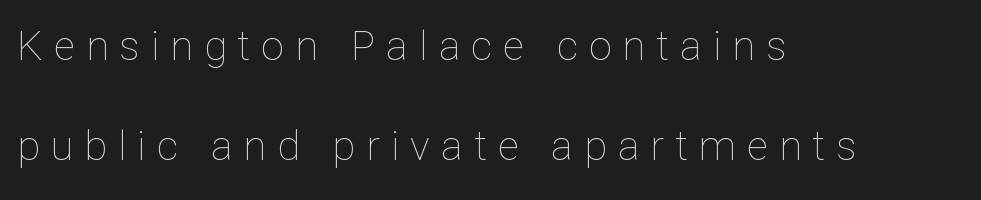
{"italic": "no", "bold": "no", "weight": "thin", "width": "normal", "stroke_contrast": "low", "x_height": "medium", "monospaced": "no", "underline": "no", "align": "left", "line_spacing": "loose", "line_spacing_ratio": 2.43, "letter_spacing": "wide", "letter_spacing_em": 0.27, "glyph_px": 41}
